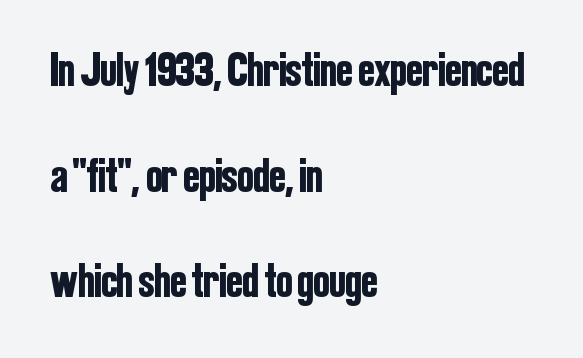
Posture: straight, roman, zero tilt. Clear beneath every line of the passage. Casual observation: everything's shoved over to the left. Vertically, the passage feels expansive, rows floating well apart.
